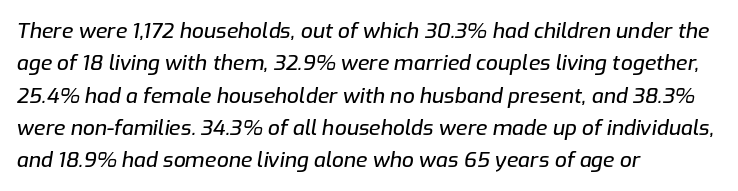
The image shows 21 px text type, italic (leaning right); set left-aligned, normal line spacing (1.54x), normal letter spacing, not underlined.
